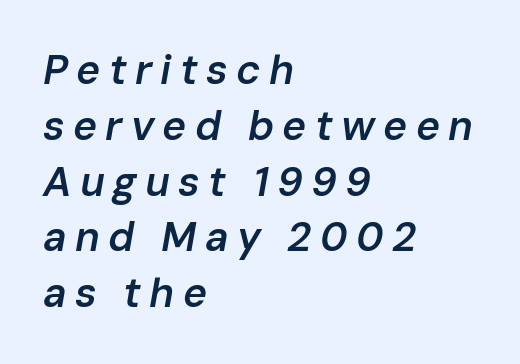
{"italic": "yes", "lean": "right", "slant_degrees": 10, "bold": "semi", "weight": "semibold", "width": "normal", "stroke_contrast": "low", "x_height": "medium", "monospaced": "no", "underline": "no", "align": "left", "line_spacing": "normal", "line_spacing_ratio": 1.36, "letter_spacing": "wide", "letter_spacing_em": 0.2, "glyph_px": 41}
